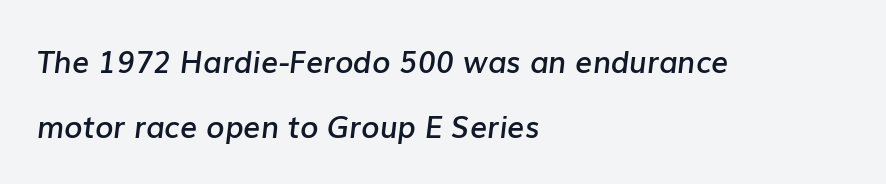
Type without underlining. A typesetter would call this zero additional tracking. Line spacing here is loose. The rendering uses natural spacing where letterforms have individual widths. Compared with a centered layout, this one pins lines to the left instead.
